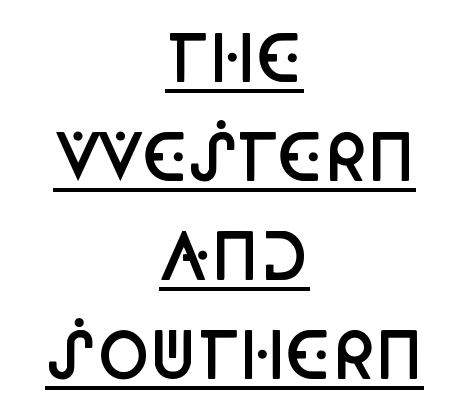
Q: Is the text bold? A: Semi-bold.
Q: Is the text italic (slanted)? A: No, it is upright.
Q: Is the typeface a serif or a sans-serif typeface? A: Sans-serif.
Q: Is the text underlined? A: Yes.
Q: How is the paragraph aligned? A: Centered.
Q: Is the spacing between letters normal or unusually wide? A: Normal.
Q: Is the spacing between lines tight, normal or loose? A: Normal.
Q: Width (condensed, normal, or wide)? A: Condensed.
Q: Stroke contrast? A: Low.
Q: x-height? A: Large.
Q: Monospaced? A: No.
